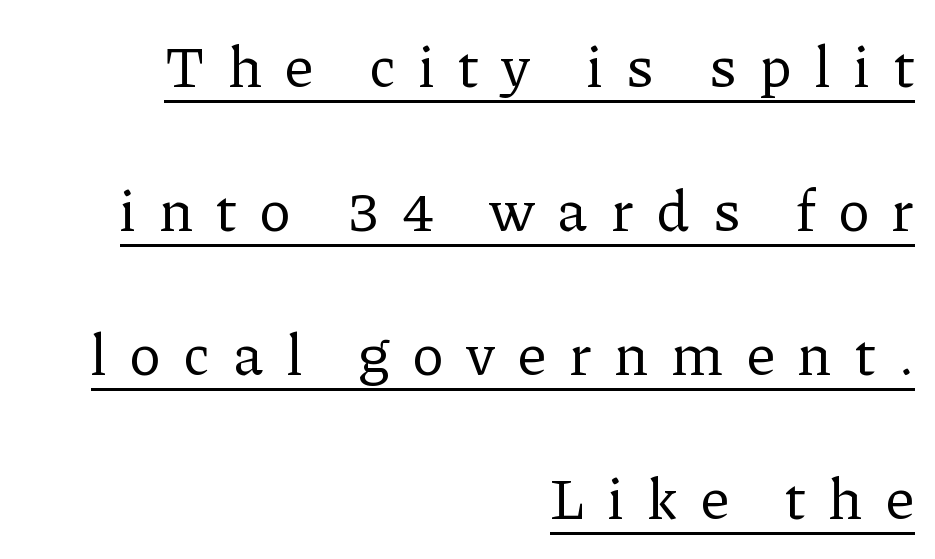
Q: Is the text bold? A: No.
Q: Is the text italic (slanted)? A: No, it is upright.
Q: Is the typeface a serif or a sans-serif typeface? A: Serif.
Q: Is the text underlined? A: Yes.
Q: How is the paragraph aligned? A: Right-aligned.
Q: Is the spacing between letters normal or unusually wide? A: Unusually wide.
Q: Is the spacing between lines tight, normal or loose? A: Loose.
Q: Width (condensed, normal, or wide)? A: Normal.
Q: Stroke contrast? A: Low.
Q: x-height? A: Medium.
Q: Monospaced? A: No.
